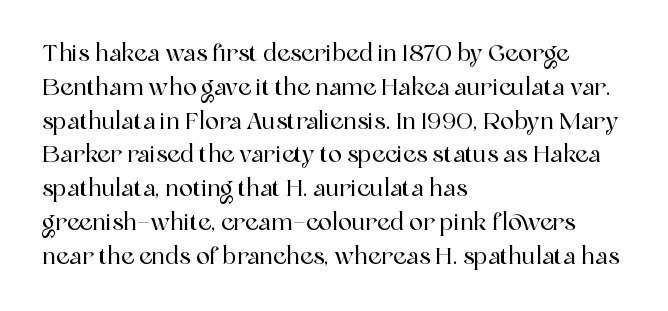
Q: Is the text italic (slanted)? A: No, it is upright.
Q: Is the text underlined? A: No.
Q: How is the paragraph aligned? A: Left-aligned.
Q: Is the spacing between letters normal or unusually wide? A: Normal.
Q: Is the spacing between lines tight, normal or loose? A: Normal.
